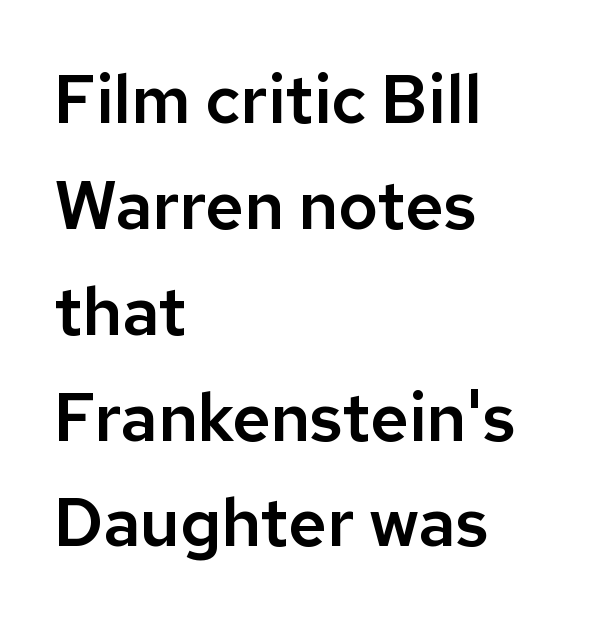
{"serif": "no", "italic": "no", "width": "normal", "stroke_contrast": "low", "x_height": "medium", "monospaced": "no", "underline": "no", "align": "left", "line_spacing": "normal", "line_spacing_ratio": 1.58, "letter_spacing": "normal", "letter_spacing_em": 0.0, "glyph_px": 67}
